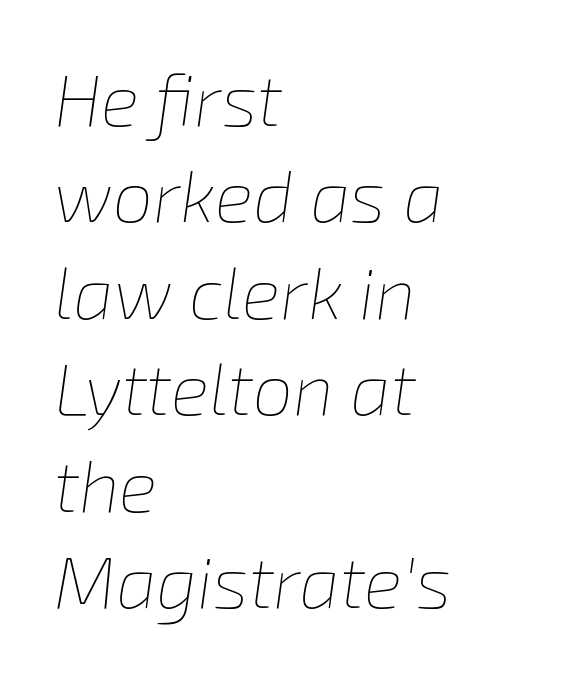
Q: Is the text bold? A: No.
Q: Is the text italic (slanted)? A: Yes, it leans right by about 8 degrees.
Q: Is the text underlined? A: No.
Q: How is the paragraph aligned? A: Left-aligned.
Q: Is the spacing between letters normal or unusually wide? A: Normal.
Q: Is the spacing between lines tight, normal or loose? A: Normal.
Q: Width (condensed, normal, or wide)? A: Normal.
Q: Stroke contrast? A: Low.
Q: x-height? A: Medium.
Q: Monospaced? A: No.
